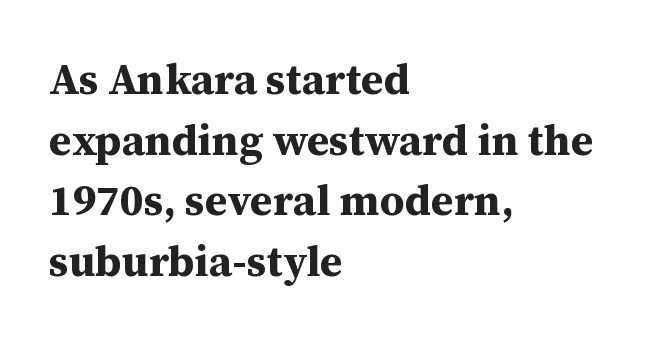
{"serif": "yes", "italic": "no", "bold": "yes", "weight": "bold", "width": "normal", "stroke_contrast": "medium", "x_height": "medium", "monospaced": "no", "underline": "no", "align": "left", "line_spacing": "normal", "line_spacing_ratio": 1.41, "letter_spacing": "normal", "letter_spacing_em": 0.0, "glyph_px": 43}
